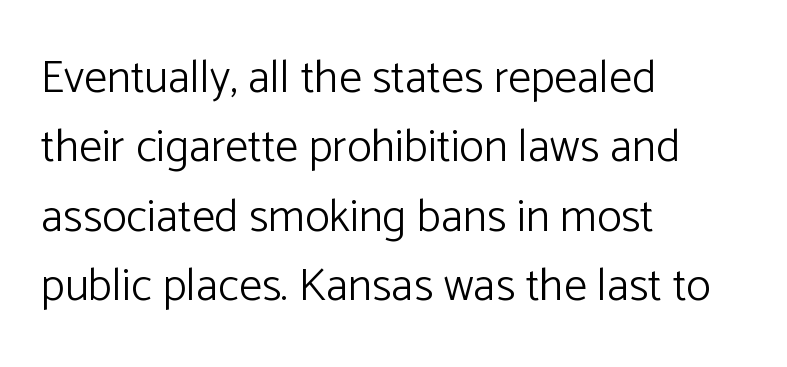
{"serif": "no", "italic": "no", "bold": "no", "weight": "light", "width": "normal", "stroke_contrast": "low", "x_height": "medium", "monospaced": "no", "underline": "no", "align": "left", "line_spacing": "normal", "line_spacing_ratio": 1.51, "letter_spacing": "normal", "letter_spacing_em": 0.0, "glyph_px": 46}
